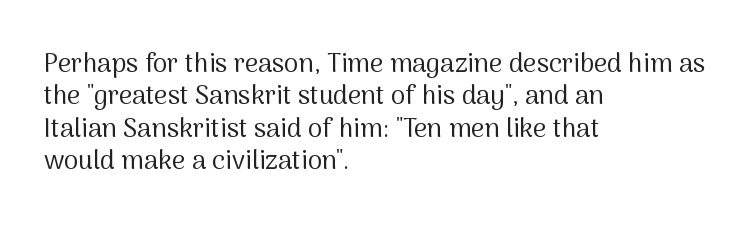
{"italic": "no", "bold": "no", "underline": "no", "align": "left", "line_spacing": "normal", "line_spacing_ratio": 1.25, "letter_spacing": "normal", "letter_spacing_em": 0.0, "glyph_px": 26}
